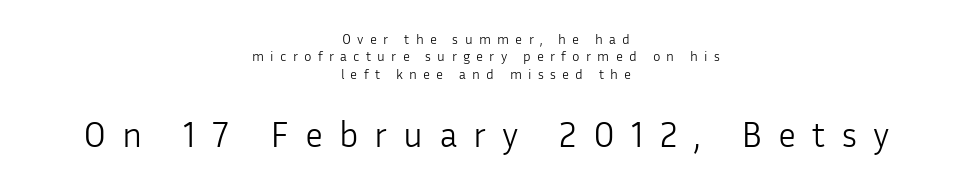
Q: Is the text bold? A: No.
Q: Is the text italic (slanted)? A: No, it is upright.
Q: Is the typeface a serif or a sans-serif typeface? A: Sans-serif.
Q: Is the text underlined? A: No.
Q: How is the paragraph aligned? A: Centered.
Q: Is the spacing between letters normal or unusually wide? A: Unusually wide.
Q: Is the spacing between lines tight, normal or loose? A: Normal.
Q: Which block of text is set in a larger size, the first (top) or the second (bottom)? A: The second (bottom) one.
Q: Width (condensed, normal, or wide)? A: Normal.
Q: Stroke contrast? A: Low.
Q: x-height? A: Medium.
Q: Monospaced? A: No.
